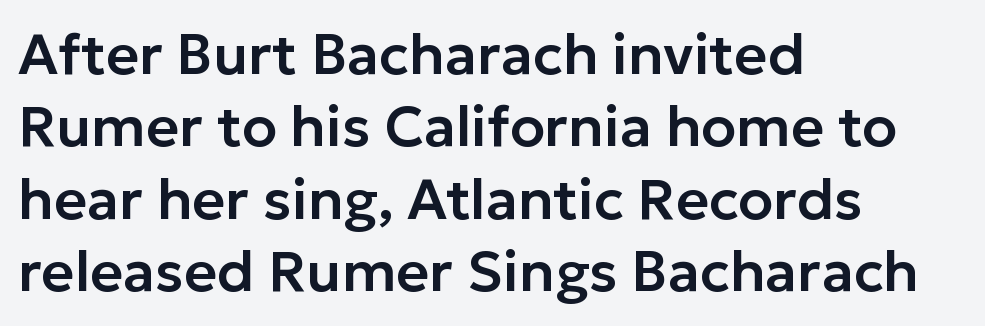
Q: Is the text italic (slanted)? A: No, it is upright.
Q: Is the typeface a serif or a sans-serif typeface? A: Sans-serif.
Q: Is the text underlined? A: No.
Q: How is the paragraph aligned? A: Left-aligned.
Q: Is the spacing between letters normal or unusually wide? A: Normal.
Q: Is the spacing between lines tight, normal or loose? A: Normal.
Q: Width (condensed, normal, or wide)? A: Normal.
Q: Stroke contrast? A: Low.
Q: x-height? A: Medium.
Q: Monospaced? A: No.
